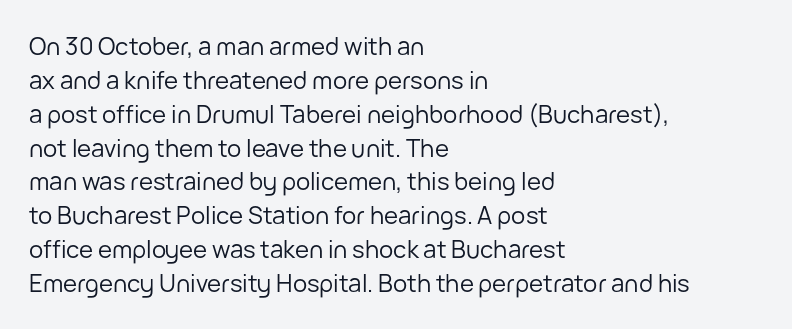
Q: Is the text bold? A: No.
Q: Is the text italic (slanted)? A: No, it is upright.
Q: Is the text underlined? A: No.
Q: How is the paragraph aligned? A: Left-aligned.
Q: Is the spacing between letters normal or unusually wide? A: Normal.
Q: Is the spacing between lines tight, normal or loose? A: Normal.
